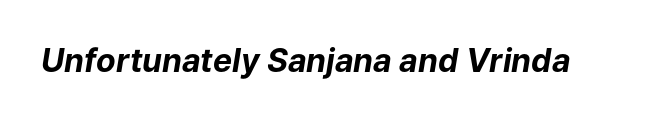
The letters are slanted; this is an italic face. No extra tracking has been applied to these lines. The baseline area is clear. As a designer I'd log this as weight 700, bold.
